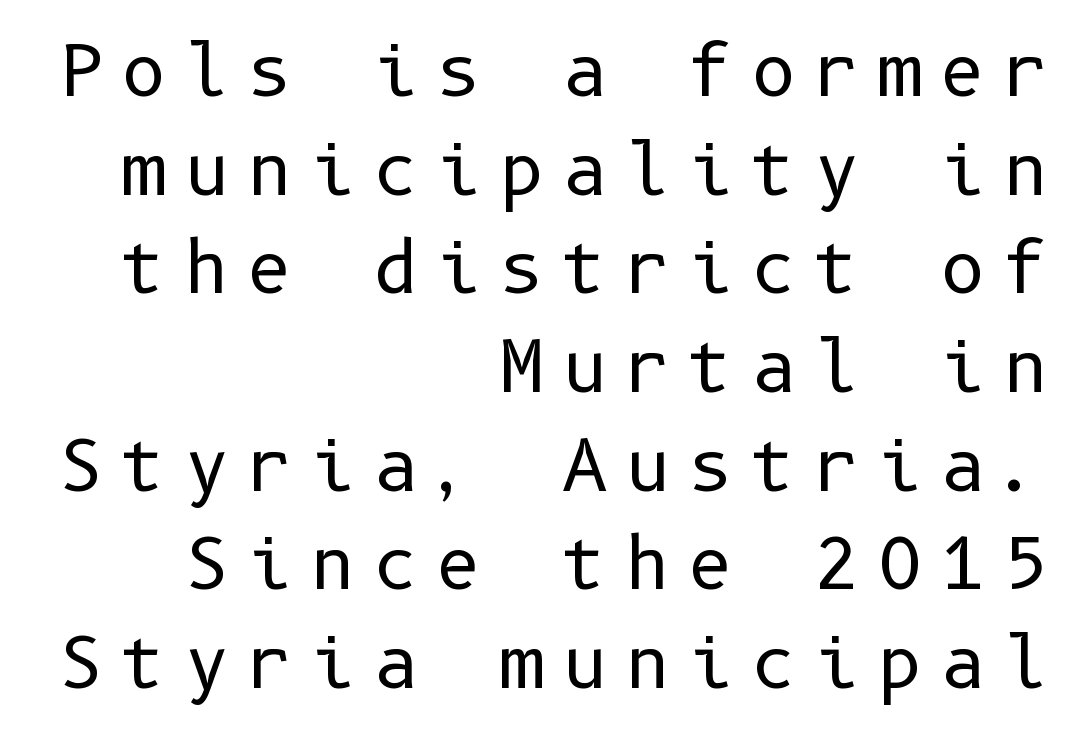
The image shows 70 px regular-weight sans-serif type, upright; set right-aligned, normal line spacing (1.41x), unusually wide letter spacing (+0.25 em), not underlined; low stroke contrast and a medium x-height.
